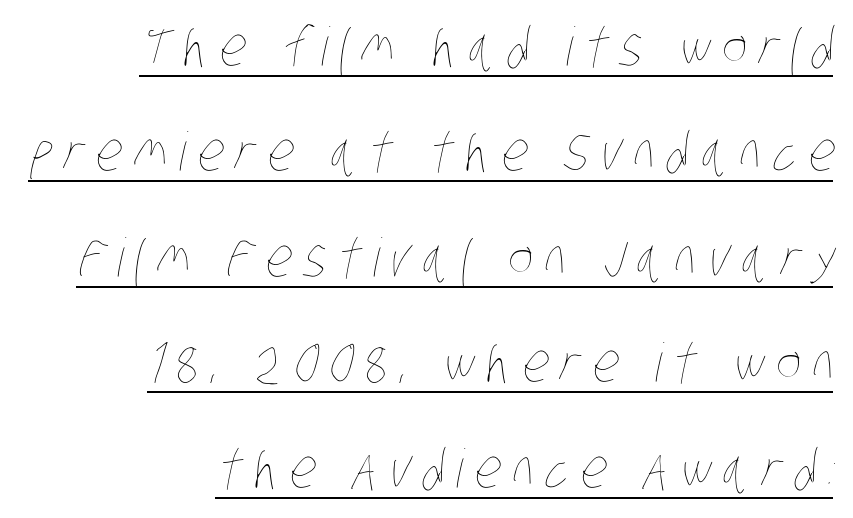
The image shows 53 px thin, condensed type; set right-aligned, loose line spacing (1.99x), unusually wide letter spacing (+0.22 em), underlined; low stroke contrast and a large x-height.
